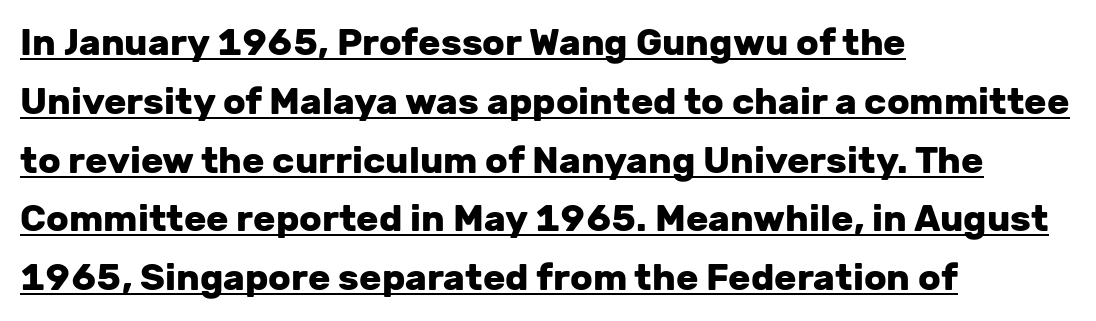
Q: Is the text bold? A: Yes.
Q: Is the text italic (slanted)? A: No, it is upright.
Q: Is the typeface a serif or a sans-serif typeface? A: Sans-serif.
Q: Is the text underlined? A: Yes.
Q: How is the paragraph aligned? A: Left-aligned.
Q: Is the spacing between letters normal or unusually wide? A: Normal.
Q: Is the spacing between lines tight, normal or loose? A: Normal.
Q: Width (condensed, normal, or wide)? A: Normal.
Q: Stroke contrast? A: Low.
Q: x-height? A: Medium.
Q: Monospaced? A: No.
